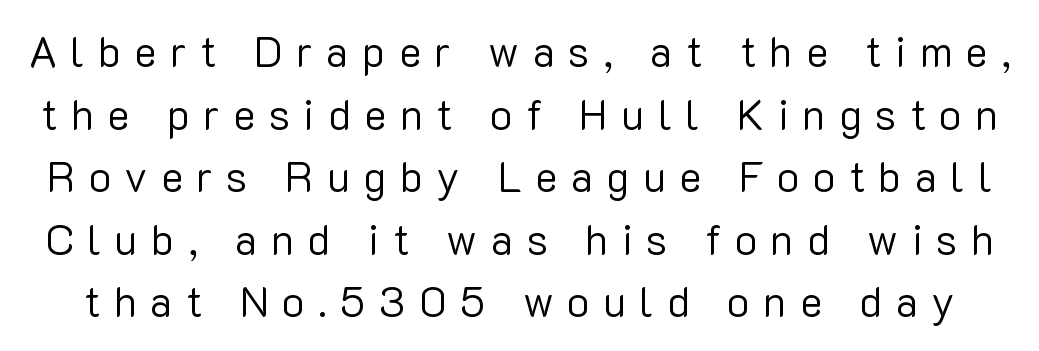
Students, observe: this is what conventionally led text looks like. Lines of text with bare space underneath. A sans-serif font was chosen for this passage. Is this a fixed-width face? No — the glyphs have proportional, varying widths. No letter is thick-stroked: the sample isn't bold. The line texture is sparse and dotted thanks to wide tracking.
